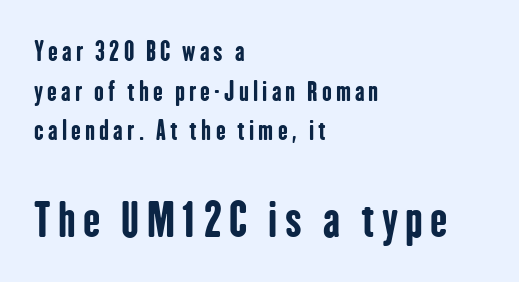
Q: Is the text bold? A: Yes.
Q: Is the text italic (slanted)? A: No, it is upright.
Q: Is the typeface a serif or a sans-serif typeface? A: Sans-serif.
Q: Is the text underlined? A: No.
Q: How is the paragraph aligned? A: Left-aligned.
Q: Is the spacing between lines tight, normal or loose? A: Normal.
Q: Which block of text is set in a larger size, the first (top) or the second (bottom)? A: The second (bottom) one.
Q: Width (condensed, normal, or wide)? A: Condensed.
Q: Stroke contrast? A: Low.
Q: x-height? A: Medium.
Q: Monospaced? A: No.
